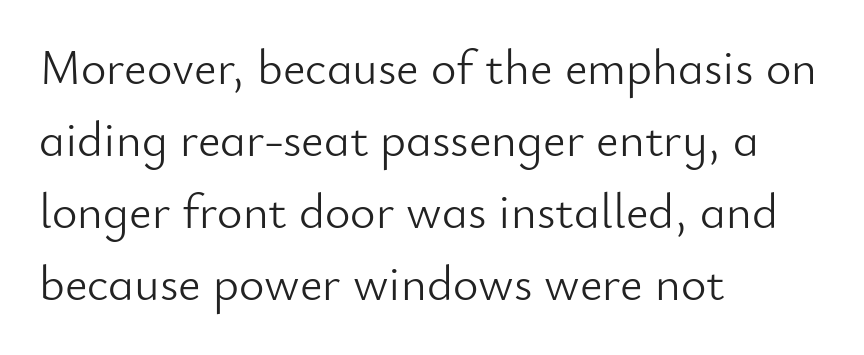
Each stroke keeps to a modest, everyday thickness or less. The space directly below the letters is spotless. Leading matches the norm, producing a regular column. This sample has the flowing, uneven cadence of proportional lettering. Tall strokes in this sample are plumb rather than angled. The lines in this sample share a left origin and differ only in where they stop.
